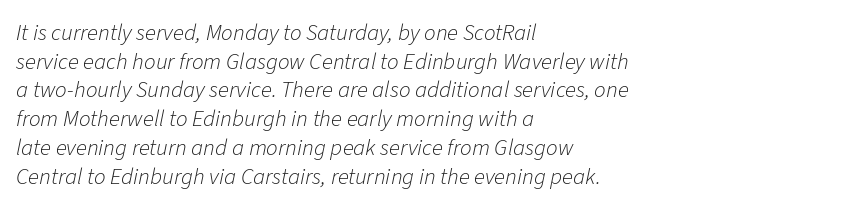
What's the leading like? Ordinary, nothing unusual. The rendering anchors every line to the left-hand side. Has an underline been added? It has not. Slant detected: the letters are inclined. A typesetter would call this zero additional tracking. The strokes are not fattened; the text isn't bold.
